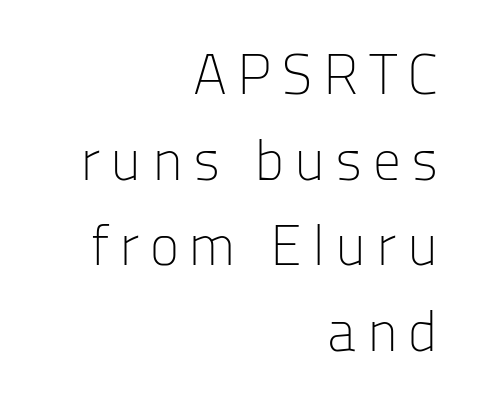
Every character sits straight up, as roman type does. This is not heavy type; no bold has been used. The glyphs are unaccompanied by any horizontal stroke below them. The passage shown stacks its lines at a standard gap.
